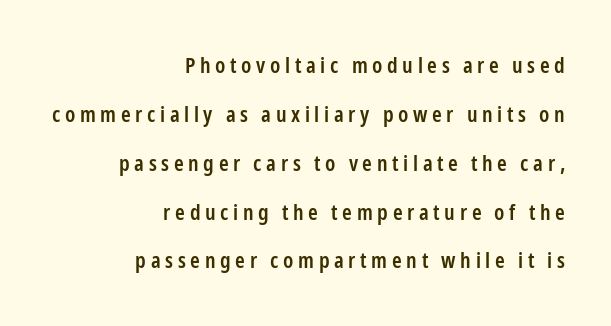
Q: Is the text bold? A: Semi-bold.
Q: Is the text italic (slanted)? A: No, it is upright.
Q: Is the text underlined? A: No.
Q: How is the paragraph aligned? A: Right-aligned.
Q: Is the spacing between letters normal or unusually wide? A: Unusually wide.
Q: Is the spacing between lines tight, normal or loose? A: Loose.
